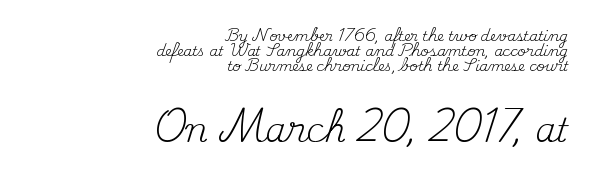
{"serif": "yes", "bold": "no", "weight": "regular", "width": "normal", "stroke_contrast": "medium", "x_height": "small", "monospaced": "no", "underline": "no", "align": "right", "line_spacing": "tight", "line_spacing_ratio": 1.08, "letter_spacing": "normal", "letter_spacing_em": 0.0, "larger_block": "second", "size_ratio": 2.36, "glyph_px": 33}
